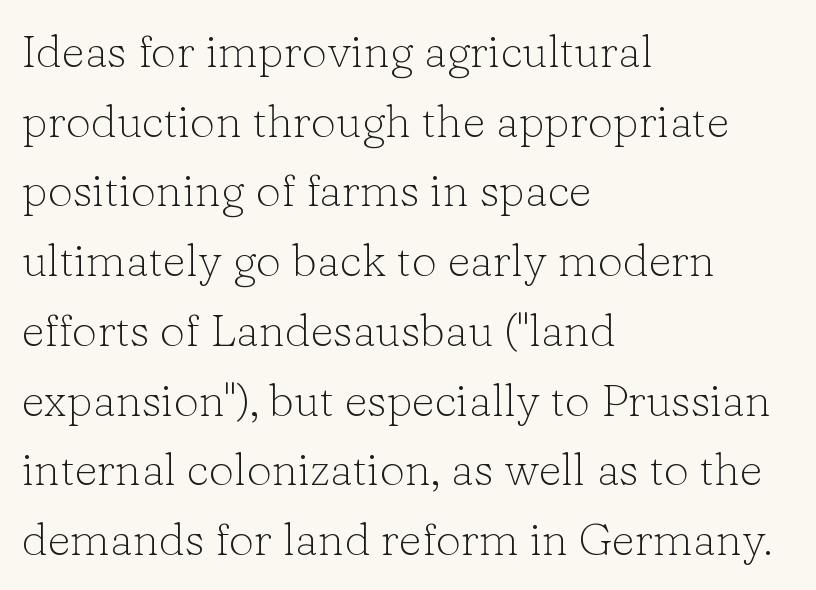
{"serif": "yes", "italic": "no", "bold": "no", "weight": "light", "width": "normal", "stroke_contrast": "low", "x_height": "medium", "monospaced": "no", "underline": "no", "align": "left", "line_spacing": "normal", "line_spacing_ratio": 1.55, "letter_spacing": "normal", "letter_spacing_em": 0.0, "glyph_px": 45}
